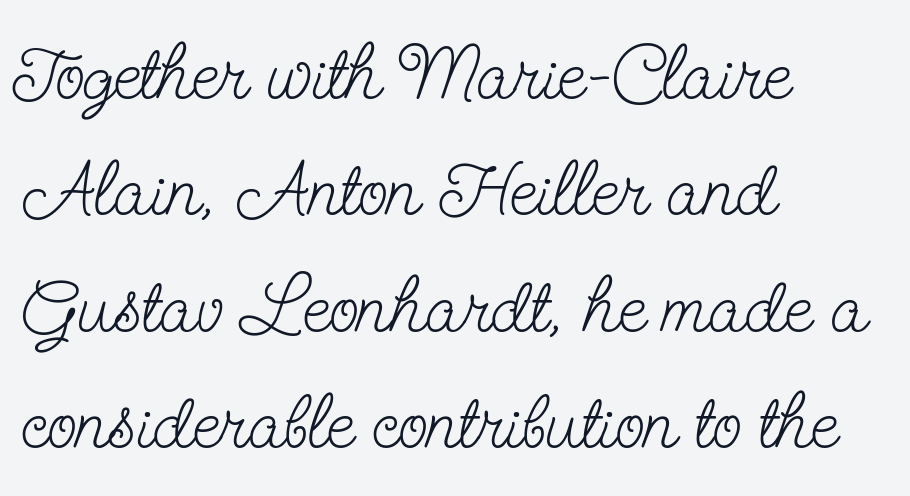
The image shows 77 px light, condensed serif type; set left-aligned, normal line spacing (1.51x), normal letter spacing, not underlined; low stroke contrast and a small x-height.
